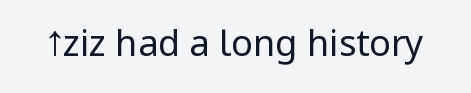
The image shows 36 px regular-weight, condensed sans-serif type, upright; set normal letter spacing, not underlined; low stroke contrast.
